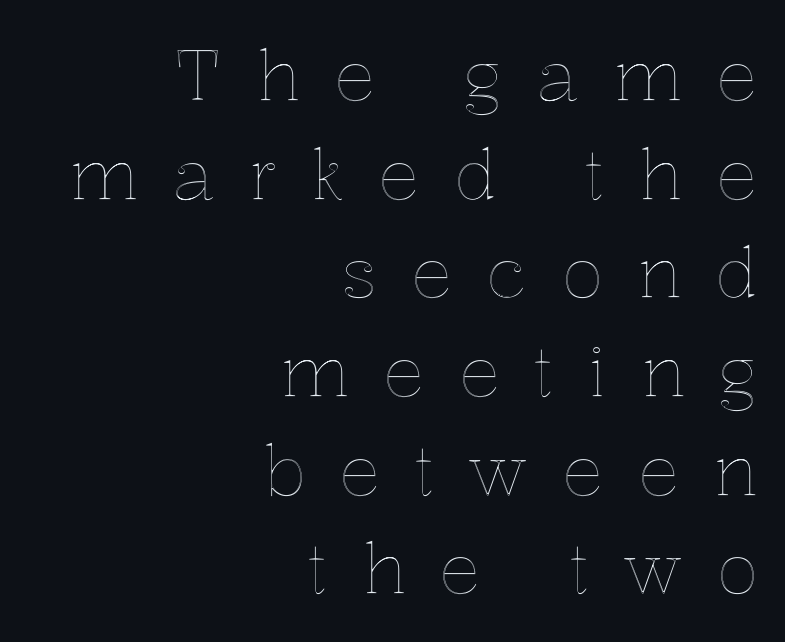
The image shows 69 px text type, upright; set right-aligned, normal line spacing (1.43x), unusually wide letter spacing (+0.49 em), not underlined; a medium x-height.
